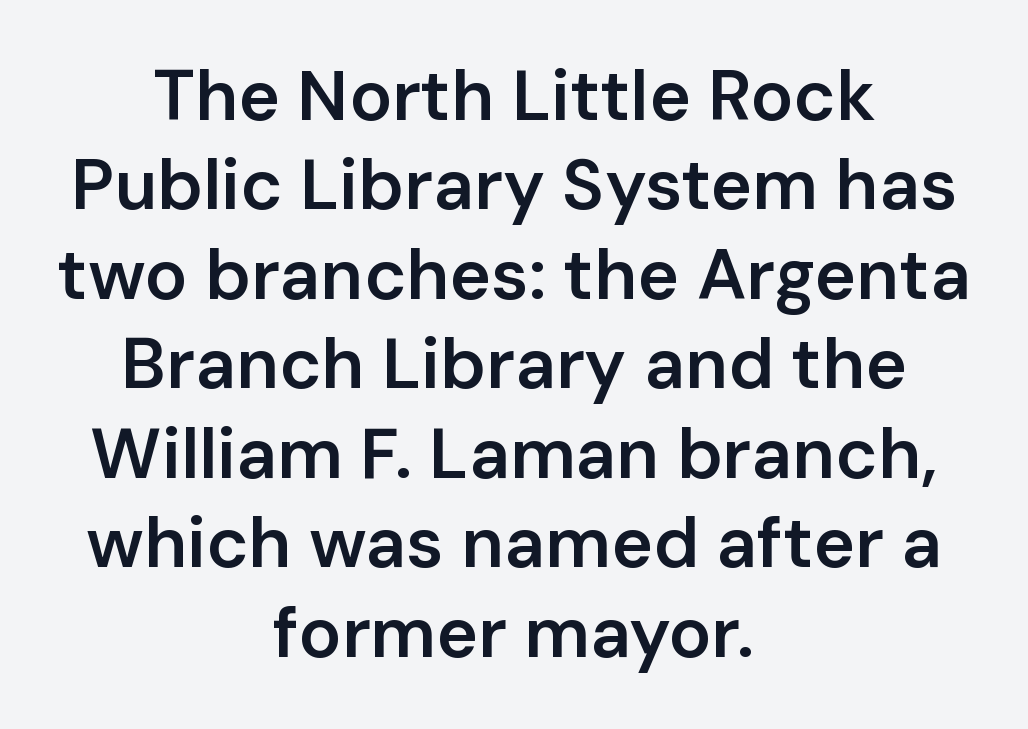
The image shows 71 px semibold sans-serif type, upright; set centered, normal line spacing (1.26x), normal letter spacing, not underlined; low stroke contrast and a medium x-height.
